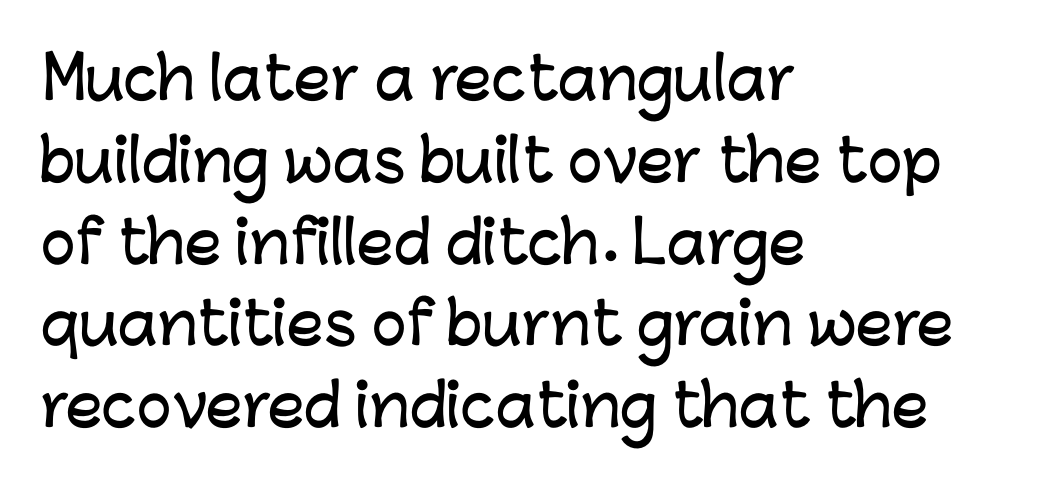
Line starts are locked; line ends wander. Any mark beneath the type? The region is blank. This sample keeps an unexceptional amount of space between lines. The gaps between neighbouring characters are ordinary and unremarkable. A typesetter would call this proportional, since set widths differ per character.
